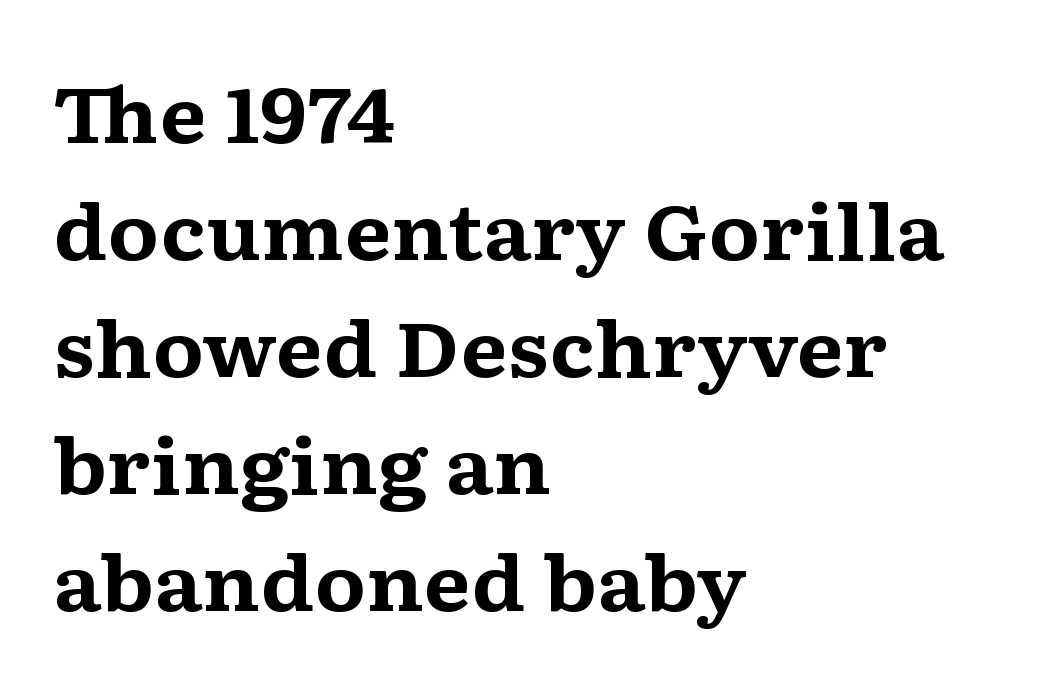
The image shows 76 px bold, wide serif type, upright; set left-aligned, normal line spacing (1.54x), normal letter spacing, not underlined; medium stroke contrast and a medium x-height.
